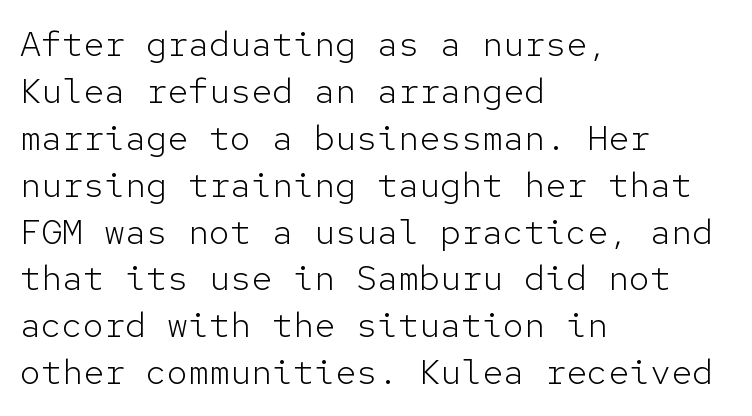
Q: Is the text bold? A: No.
Q: Is the text italic (slanted)? A: No, it is upright.
Q: Is the typeface a serif or a sans-serif typeface? A: Sans-serif.
Q: Is the text underlined? A: No.
Q: How is the paragraph aligned? A: Left-aligned.
Q: Is the spacing between letters normal or unusually wide? A: Normal.
Q: Is the spacing between lines tight, normal or loose? A: Normal.
Q: Width (condensed, normal, or wide)? A: Normal.
Q: Stroke contrast? A: Low.
Q: x-height? A: Medium.
Q: Monospaced? A: Yes.
